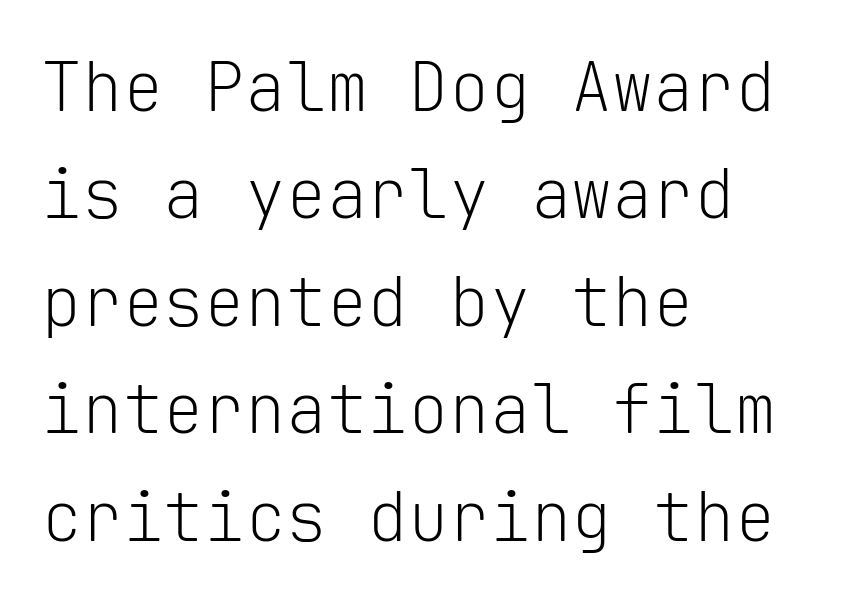
The image shows 68 px light sans-serif type, upright, monospaced; set left-aligned, normal line spacing (1.58x), normal letter spacing, not underlined; low stroke contrast and a medium x-height.
